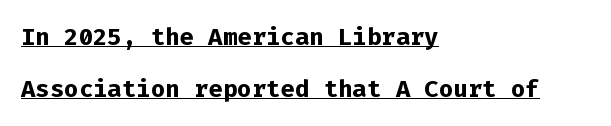
The image shows 24 px bold type, upright; set left-aligned, loose line spacing (2.16x), normal letter spacing, underlined.
